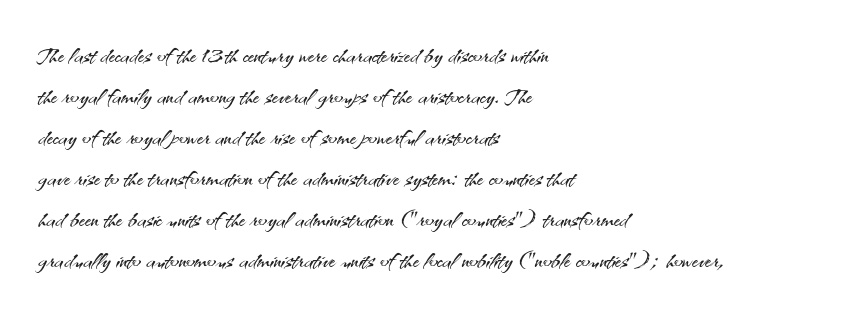
Q: Is the text bold? A: No.
Q: Is the text italic (slanted)? A: Yes.
Q: Is the typeface a serif or a sans-serif typeface? A: Sans-serif.
Q: Is the text underlined? A: No.
Q: How is the paragraph aligned? A: Left-aligned.
Q: Is the spacing between letters normal or unusually wide? A: Normal.
Q: Width (condensed, normal, or wide)? A: Normal.
Q: Stroke contrast? A: Medium.
Q: x-height? A: Small.
Q: Monospaced? A: No.
